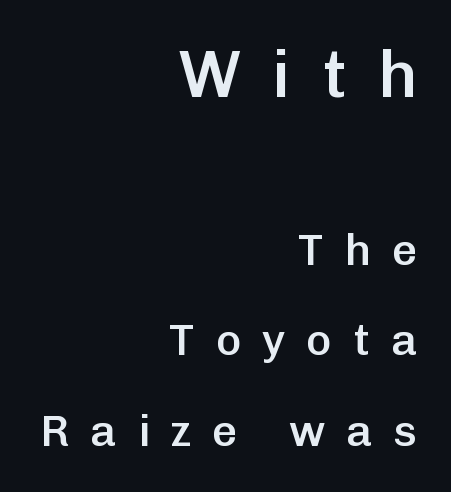
The image shows 66 px semibold sans-serif type, upright; set right-aligned, loose line spacing (2.06x), unusually wide letter spacing (+0.47 em), not underlined; the first (top) block is 1.5x larger; low stroke contrast and a medium x-height.
